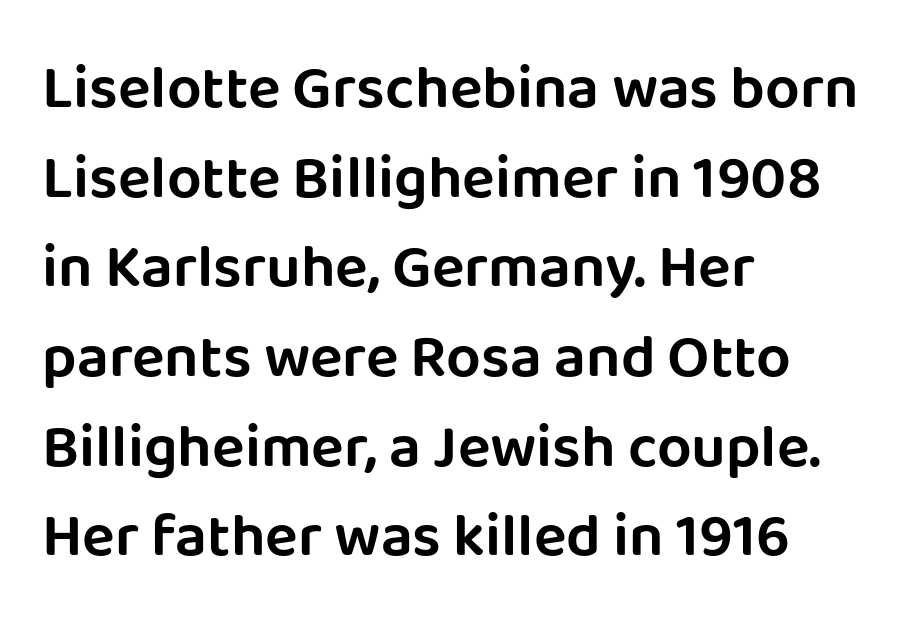
Check under the words: just untouched page. The face used here is a sans, in the tradition of grotesques and geometrics. The typesetter chose a ragged-right arrangement here. The font's upright variant was chosen for this text. Leading matches the norm, producing a regular column.
